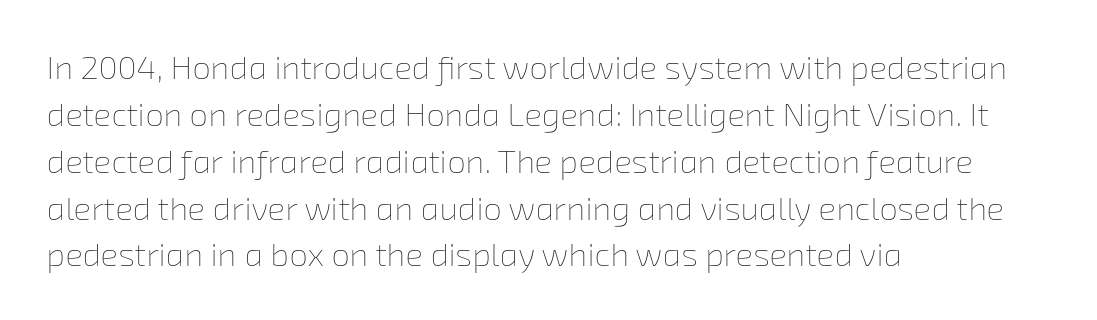
The image shows 33 px thin type; set left-aligned, normal line spacing (1.42x), normal letter spacing, not underlined; low stroke contrast and a medium x-height.
